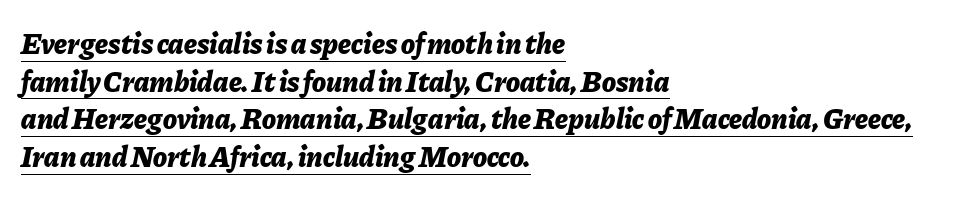
The image shows 29 px bold type, italic (leaning right); set left-aligned, normal line spacing (1.3x), normal letter spacing, underlined; low stroke contrast and a medium x-height.
